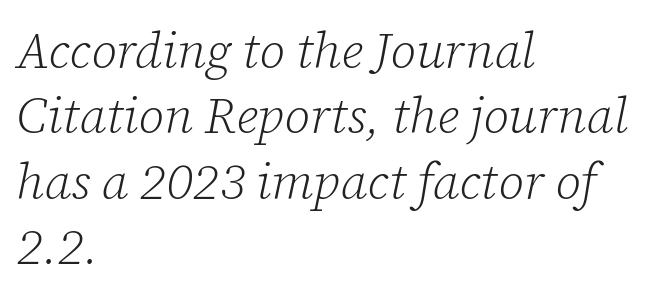
The image shows 50 px light serif type, italic (leaning right); set left-aligned, normal line spacing (1.31x), normal letter spacing, not underlined; low stroke contrast and a medium x-height.
